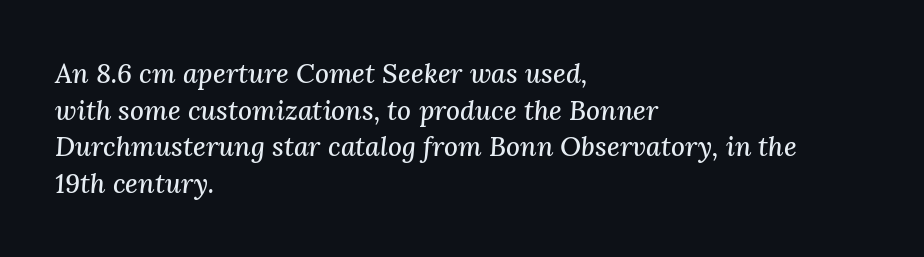
The image shows 27 px text type, italic (leaning right); set left-aligned, normal line spacing (1.36x), normal letter spacing, not underlined.
